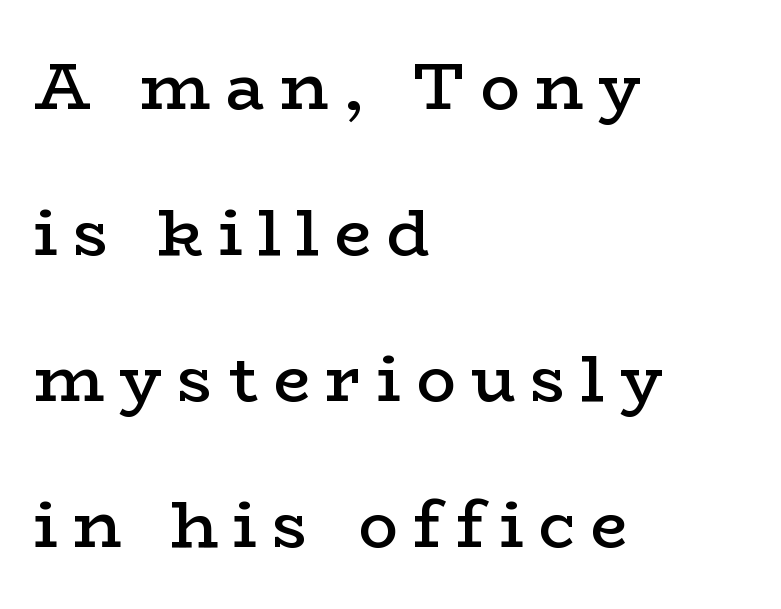
{"serif": "yes", "italic": "no", "bold": "semi", "weight": "semibold", "width": "wide", "stroke_contrast": "low", "x_height": "medium", "monospaced": "no", "underline": "no", "align": "left", "line_spacing": "loose", "line_spacing_ratio": 2.21, "letter_spacing": "wide", "letter_spacing_em": 0.23, "glyph_px": 66}
